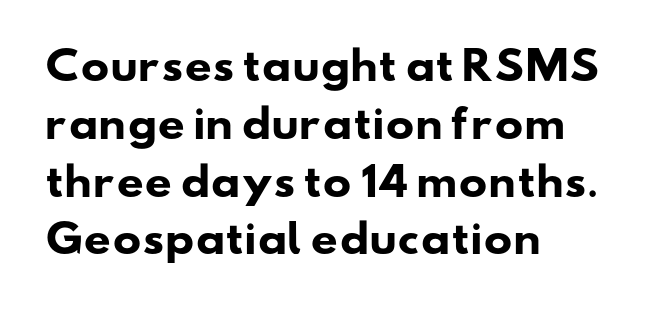
What kind of face is this? One without serifs — a sans. You'd pick this weight for a headline — it's a proper bold. How are the letters spaced? Ordinarily, with no added tracking. Note the varied advance widths — an 'i' is clearly narrower than an 'm'. Layout note: lines flush left. Vertical spacing — default.
